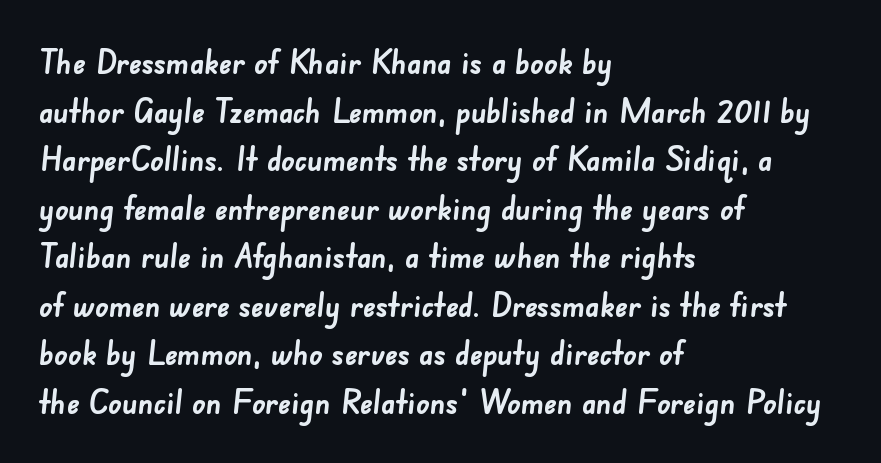
Q: Is the text bold? A: Yes.
Q: Is the typeface a serif or a sans-serif typeface? A: Sans-serif.
Q: Is the text underlined? A: No.
Q: How is the paragraph aligned? A: Left-aligned.
Q: Is the spacing between letters normal or unusually wide? A: Normal.
Q: Is the spacing between lines tight, normal or loose? A: Normal.
Q: Width (condensed, normal, or wide)? A: Normal.
Q: Stroke contrast? A: Low.
Q: x-height? A: Small.
Q: Monospaced? A: No.
